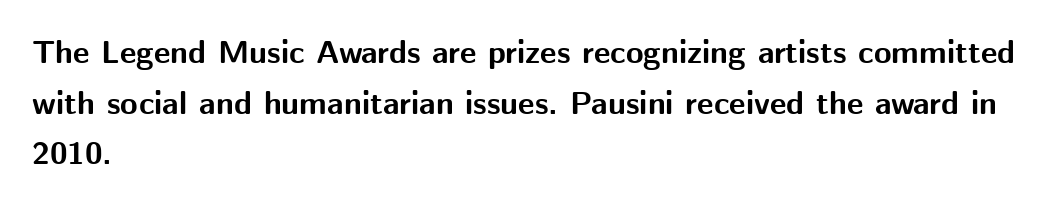
Each row of text sits above clean, open space. You can tell from the bare stems that sans-serif type was used. Is there any slant? The stems are plumb. The passage is arranged the way most books set body copy — flush left. A typesetter would call this leading conventional body-copy spacing. The rendering keeps characters at their native spacing.
